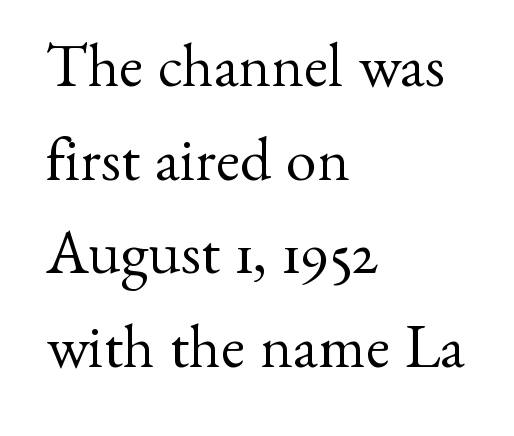
{"serif": "yes", "italic": "no", "bold": "no", "weight": "regular", "width": "normal", "stroke_contrast": "medium", "x_height": "small", "monospaced": "no", "underline": "no", "align": "left", "line_spacing": "normal", "line_spacing_ratio": 1.51, "letter_spacing": "normal", "letter_spacing_em": 0.0, "glyph_px": 62}
